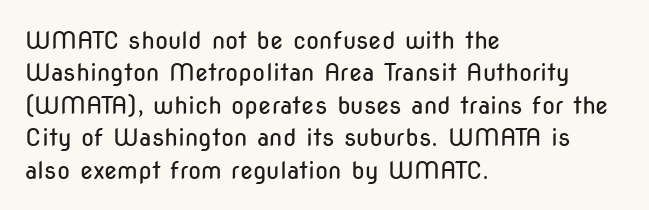
Q: Is the text bold? A: No.
Q: Is the text italic (slanted)? A: No, it is upright.
Q: Is the text underlined? A: No.
Q: How is the paragraph aligned? A: Left-aligned.
Q: Is the spacing between letters normal or unusually wide? A: Normal.
Q: Is the spacing between lines tight, normal or loose? A: Normal.
